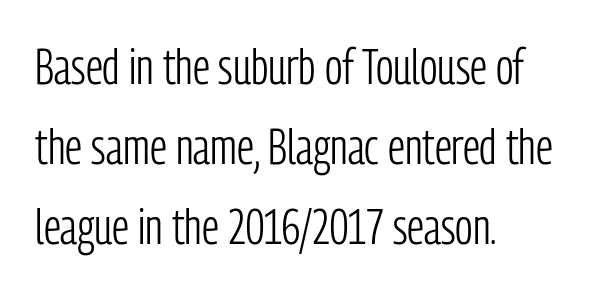
Q: Is the text bold? A: No.
Q: Is the text italic (slanted)? A: No, it is upright.
Q: Is the typeface a serif or a sans-serif typeface? A: Sans-serif.
Q: Is the text underlined? A: No.
Q: How is the paragraph aligned? A: Left-aligned.
Q: Is the spacing between letters normal or unusually wide? A: Normal.
Q: Is the spacing between lines tight, normal or loose? A: Normal.
Q: Width (condensed, normal, or wide)? A: Condensed.
Q: Stroke contrast? A: Low.
Q: x-height? A: Medium.
Q: Monospaced? A: No.
